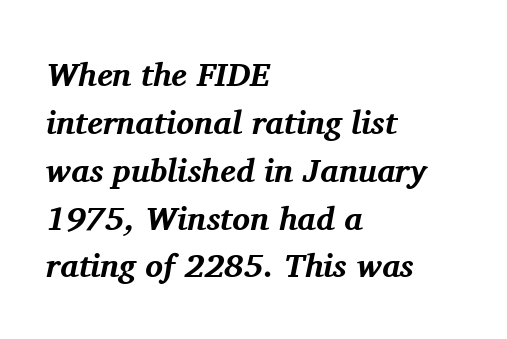
The letters advance in unequal steps, a hallmark of proportional type. The passage shown is not underscored anywhere. Letterform terminals end in serifs throughout the passage. The axis of the letterforms is tilted away from vertical. Notice how thick the strokes are: this is what a full bold looks like. Reading down the column, the eye jumps a familiar distance to each next line.
